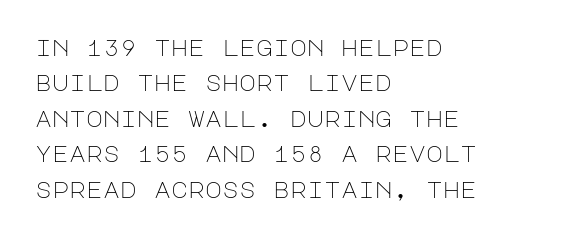
Q: Is the text bold? A: No.
Q: Is the text italic (slanted)? A: No, it is upright.
Q: Is the text underlined? A: No.
Q: How is the paragraph aligned? A: Left-aligned.
Q: Is the spacing between letters normal or unusually wide? A: Normal.
Q: Is the spacing between lines tight, normal or loose? A: Normal.
